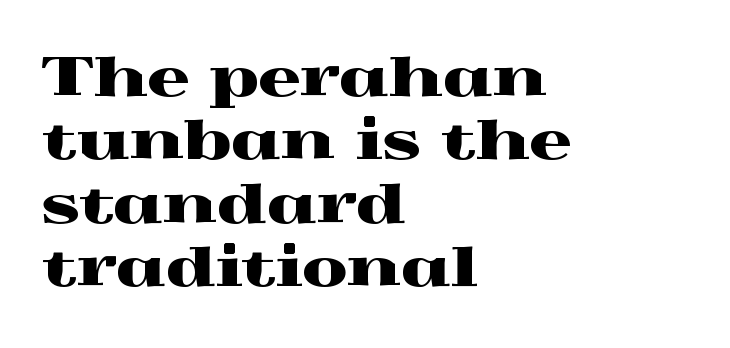
The image shows 52 px wide serif type, upright; set left-aligned, line spacing 1.22x, normal letter spacing, not underlined; a medium x-height.
